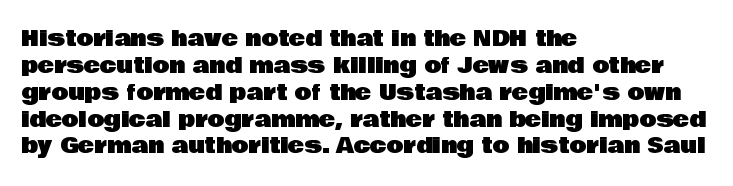
{"italic": "no", "underline": "no", "align": "left", "line_spacing_ratio": 1.22, "letter_spacing": "normal", "letter_spacing_em": 0.0, "glyph_px": 22}
